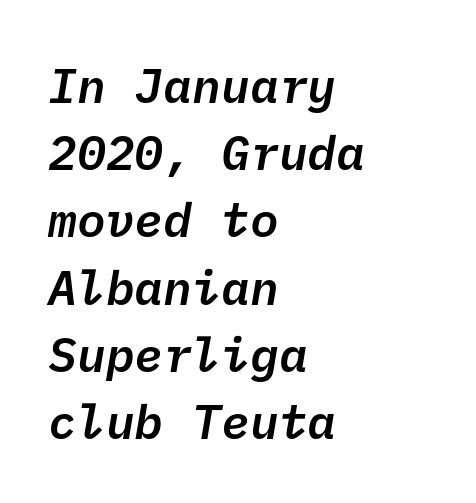
The image shows 48 px semibold sans-serif type; set left-aligned, normal line spacing (1.4x), normal letter spacing, not underlined; low stroke contrast and a medium x-height.
